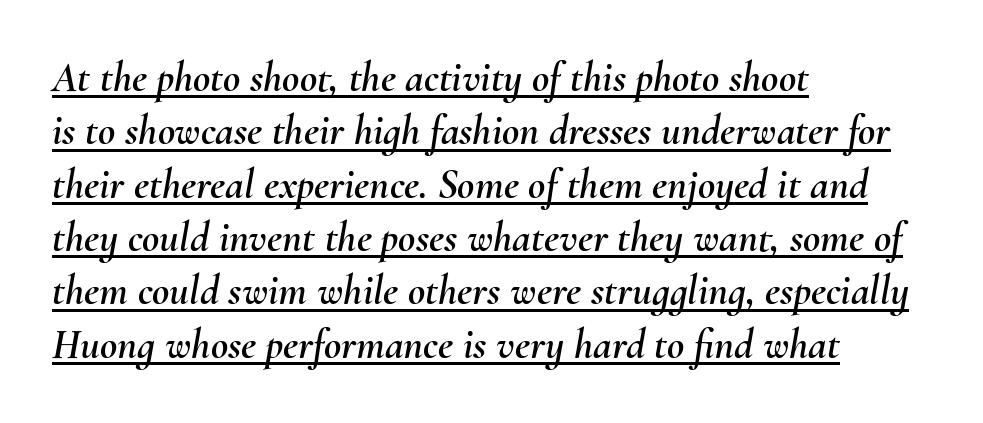
The image shows 42 px text type, italic (leaning right); set left-aligned, normal line spacing (1.27x), normal letter spacing, underlined; medium stroke contrast and a small x-height.
